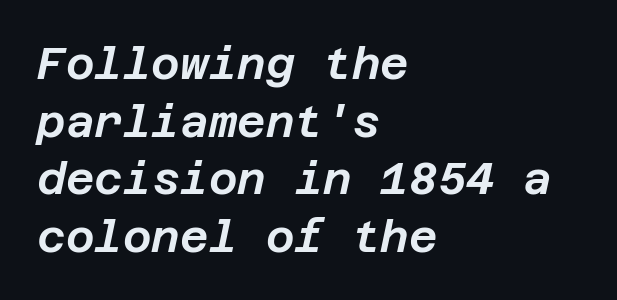
{"italic": "yes", "lean": "right", "slant_degrees": 12, "width": "normal", "stroke_contrast": "low", "x_height": "large", "underline": "no", "align": "left", "line_spacing": "normal", "line_spacing_ratio": 1.31, "letter_spacing": "normal", "letter_spacing_em": 0.0, "glyph_px": 44}
